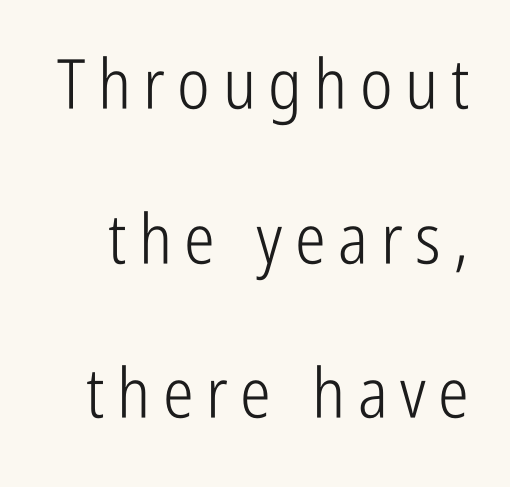
{"serif": "no", "italic": "no", "bold": "no", "weight": "light", "width": "condensed", "stroke_contrast": "low", "x_height": "medium", "monospaced": "no", "underline": "no", "line_spacing": "loose", "line_spacing_ratio": 2.24, "glyph_px": 69}
